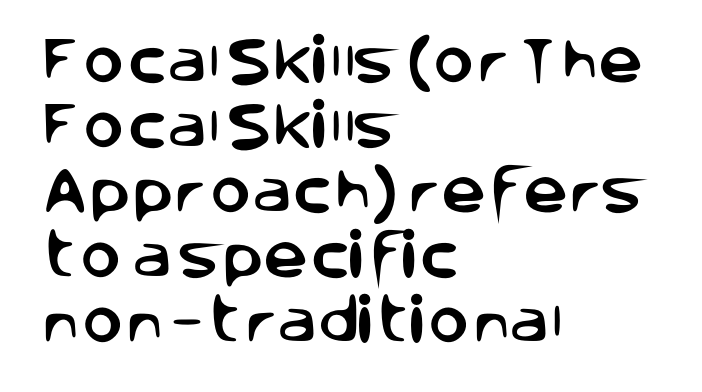
Q: Is the text italic (slanted)? A: No, it is upright.
Q: Is the typeface a serif or a sans-serif typeface? A: Sans-serif.
Q: Is the text underlined? A: No.
Q: How is the paragraph aligned? A: Left-aligned.
Q: Is the spacing between letters normal or unusually wide? A: Normal.
Q: Is the spacing between lines tight, normal or loose? A: Normal.
Q: Width (condensed, normal, or wide)? A: Normal.
Q: Stroke contrast? A: Low.
Q: x-height? A: Large.
Q: Monospaced? A: No.
